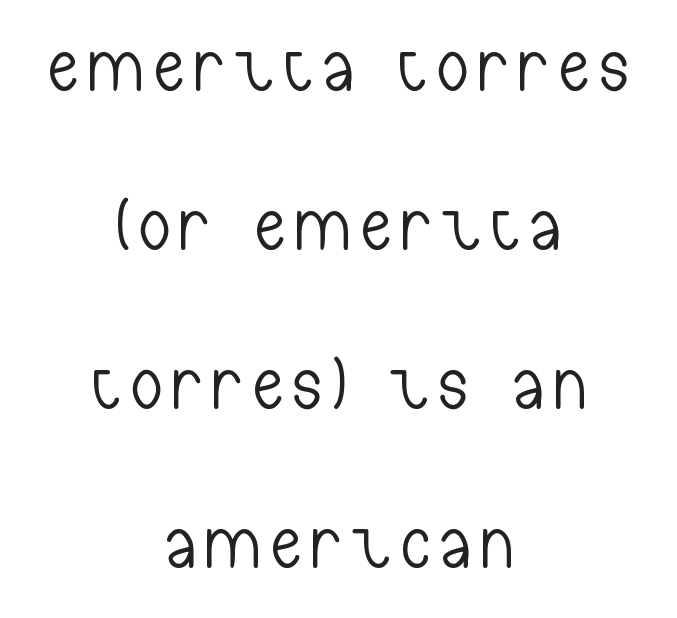
The image shows 75 px light, condensed sans-serif type, upright; set centered, loose line spacing (2.12x), not underlined; low stroke contrast and a medium x-height.
